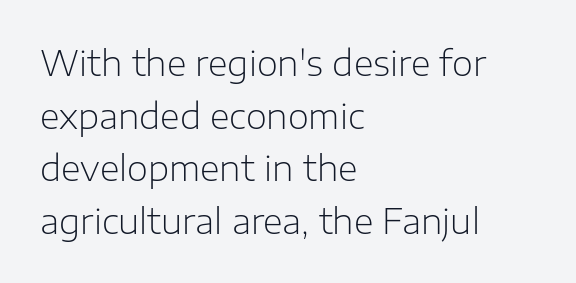
Q: Is the text bold? A: No.
Q: Is the text italic (slanted)? A: No, it is upright.
Q: Is the typeface a serif or a sans-serif typeface? A: Sans-serif.
Q: Is the text underlined? A: No.
Q: How is the paragraph aligned? A: Left-aligned.
Q: Is the spacing between letters normal or unusually wide? A: Normal.
Q: Is the spacing between lines tight, normal or loose? A: Normal.
Q: Width (condensed, normal, or wide)? A: Normal.
Q: Stroke contrast? A: Low.
Q: x-height? A: Medium.
Q: Monospaced? A: No.
